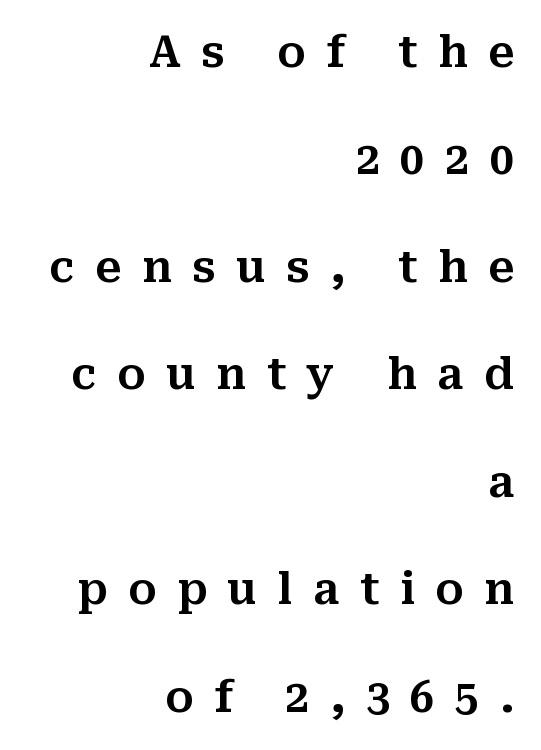
Q: Is the text italic (slanted)? A: No, it is upright.
Q: Is the typeface a serif or a sans-serif typeface? A: Serif.
Q: Is the text underlined? A: No.
Q: How is the paragraph aligned? A: Right-aligned.
Q: Is the spacing between letters normal or unusually wide? A: Unusually wide.
Q: Is the spacing between lines tight, normal or loose? A: Loose.
Q: Width (condensed, normal, or wide)? A: Normal.
Q: Stroke contrast? A: Medium.
Q: x-height? A: Medium.
Q: Monospaced? A: No.
